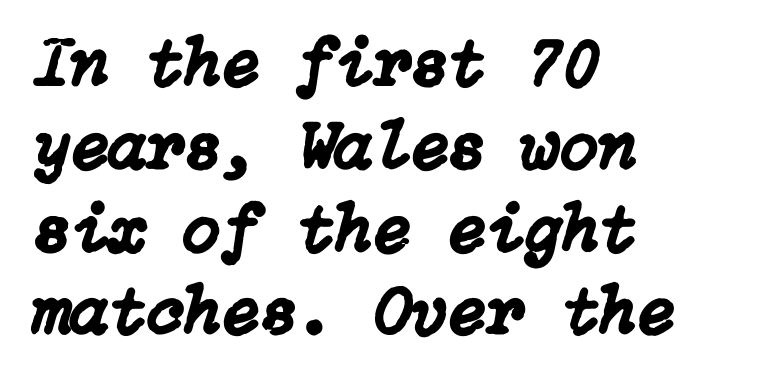
Slant detected: the letters are inclined. The passage shown is not underscored anywhere. Leftover space on each line is placed entirely after the last word. Short note: letters normally spaced.
